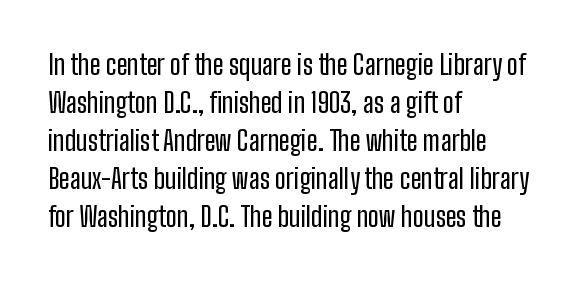
{"italic": "no", "underline": "no", "align": "left", "line_spacing": "normal", "line_spacing_ratio": 1.41, "letter_spacing": "normal", "letter_spacing_em": 0.0, "glyph_px": 27}
